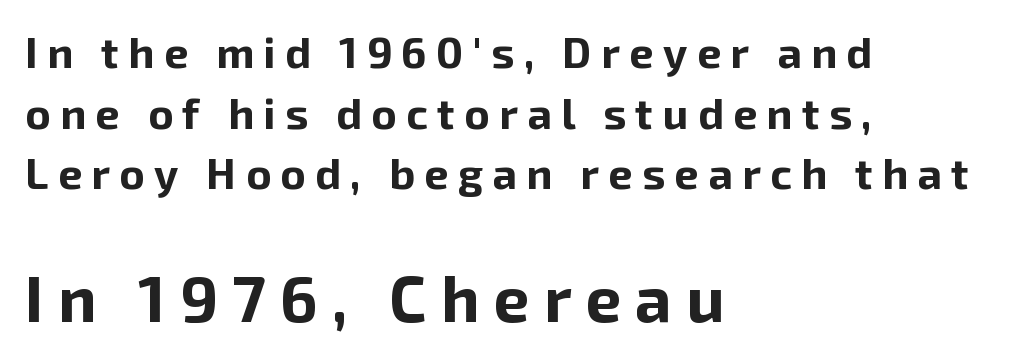
The image shows 64 px bold sans-serif type, upright; set left-aligned, normal line spacing (1.41x), unusually wide letter spacing (+0.22 em), not underlined; the second (bottom) block is 1.49x larger; low stroke contrast and a medium x-height.
